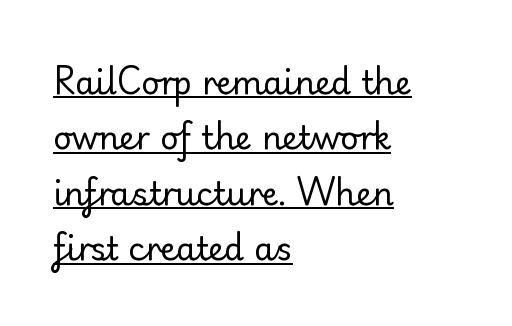
The weight tops out at a normal text grade. Think of a printed novel: that variable character pitch is what you see here. Somebody hit Ctrl+U on this one — the words are underlined. The passage shown is typeset with a sans-serif family. Every row of glyphs begins at an identical x-position on the left. Nobody touched the tracking dial on this one.
